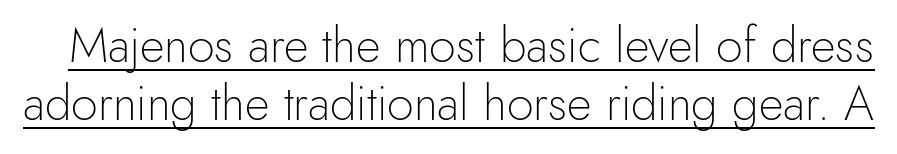
{"serif": "no", "italic": "no", "bold": "no", "weight": "light", "width": "normal", "x_height": "small", "monospaced": "no", "underline": "yes", "line_spacing_ratio": 1.21, "letter_spacing": "normal", "letter_spacing_em": 0.0, "glyph_px": 48}
